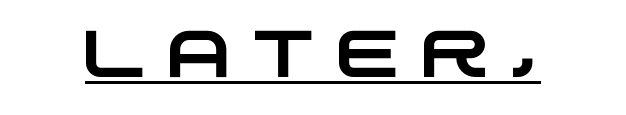
The image shows 66 px wide sans-serif type; set unusually wide letter spacing (+0.3 em), underlined; low stroke contrast and a large x-height.
